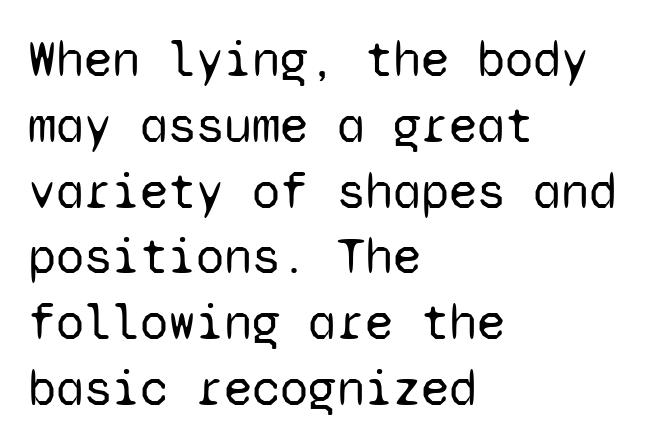
The font sits on the lighter half of the weight spectrum, regular included. A sans-serif font was chosen for this passage. Any mark beneath the type? The region is blank. These lines are rendered in a fixed-pitch font. Baseline-to-baseline distance is the conventional proportion of letter height.
